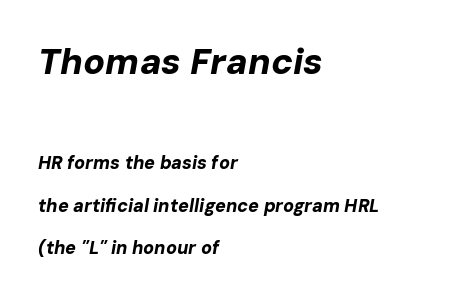
The image shows 36 px bold type, italic (leaning right); set left-aligned, loose line spacing (2.35x), normal letter spacing, not underlined; the first (top) block is 2.0x larger; low stroke contrast and a medium x-height.
